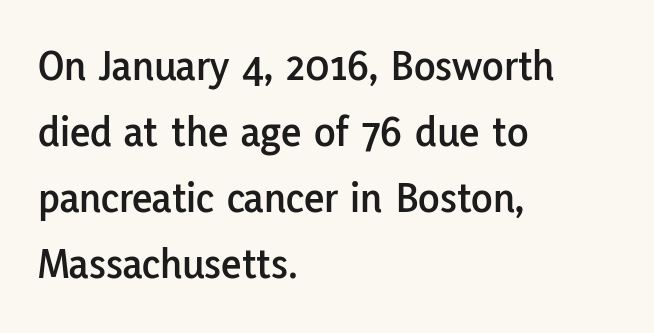
Note the varied advance widths — an 'i' is clearly narrower than an 'm'. This rendering leaves character spacing at its baseline value. Does the type have serifs? No, each stem ends abruptly. Regular leading. A classic flush-left, rag-right setting is used for this passage. If you drew a line through each stem, it would be perfectly vertical.
